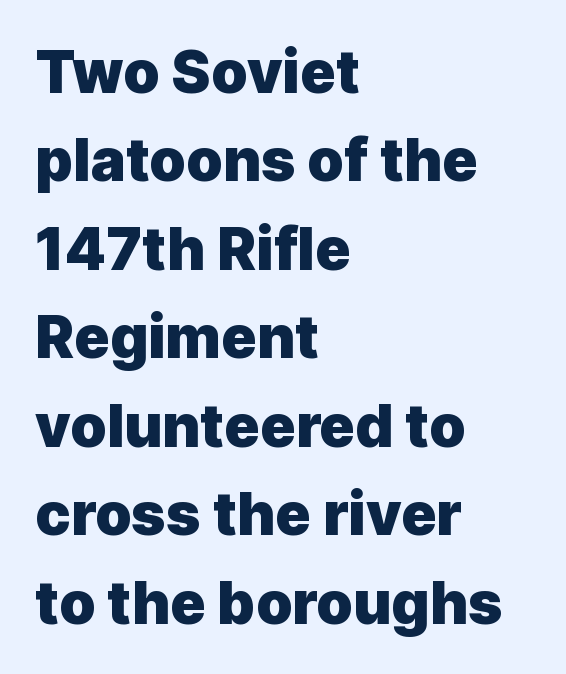
The image shows 59 px heavy sans-serif type, upright; set left-aligned, normal line spacing (1.5x), normal letter spacing, not underlined; a medium x-height.
